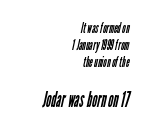
Top chunk: small. Bottom chunk: large. The ragged edge is on the left, which tells us the setting is flush right. Nothing heavy about these letters — not bold at all. Descenders are the only things crossing below the line. Rows of type sit shoulder to shoulder in the vertical direction.
